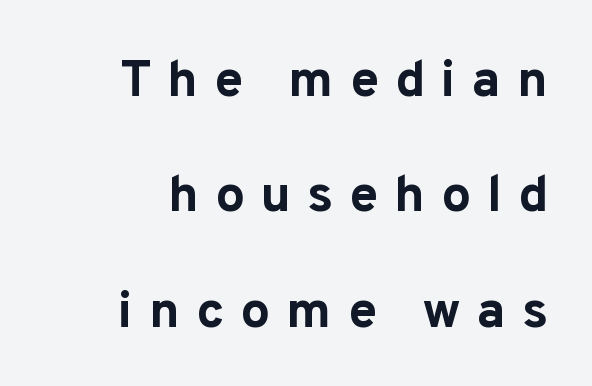
Is the letter spacing exaggerated? Yes — the characters are pushed far apart. You could not count columns in this text — the font is proportionally spaced. Widely set lines give the paragraph a tall, airy silhouette. The rendering uses a bold face; every stroke is thick and dark.
